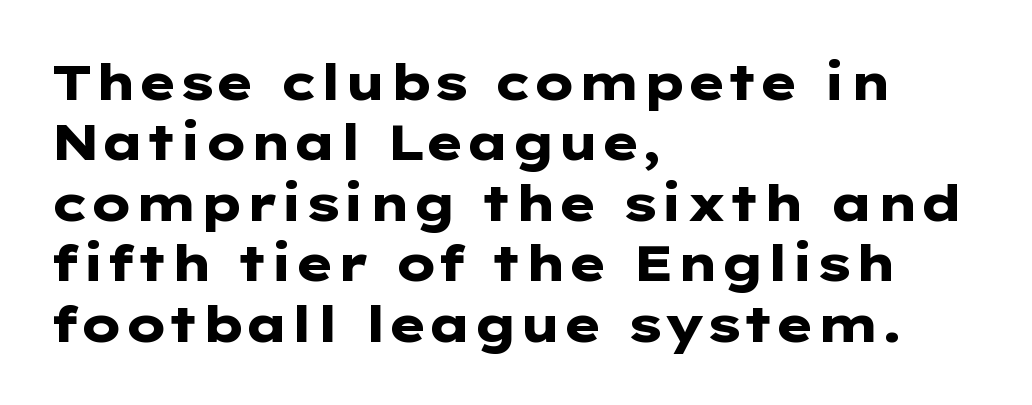
The image shows 50 px heavy, wide sans-serif type, upright; set left-aligned, line spacing 1.21x, normal letter spacing, not underlined; low stroke contrast and a medium x-height.
